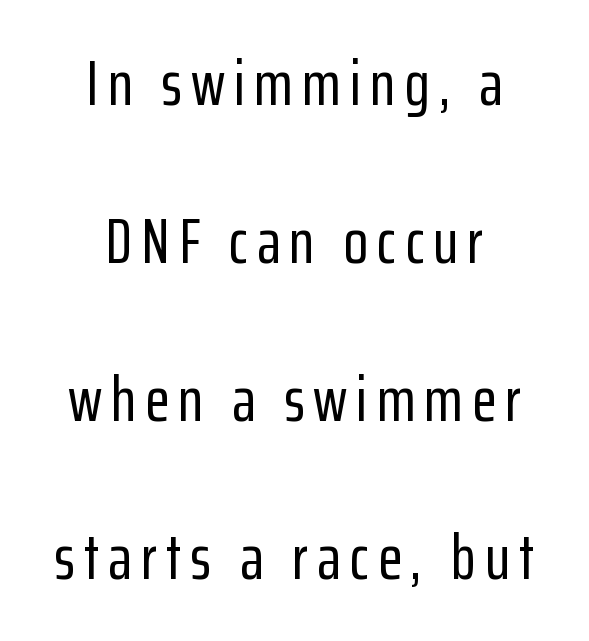
{"serif": "no", "italic": "no", "width": "condensed", "stroke_contrast": "low", "x_height": "medium", "monospaced": "no", "underline": "no", "align": "center", "line_spacing": "loose", "line_spacing_ratio": 2.47, "glyph_px": 64}
